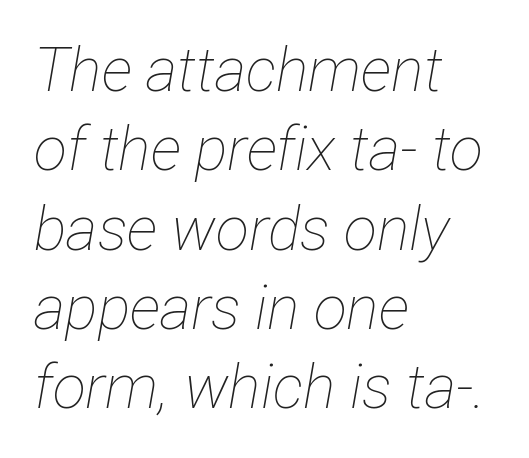
The image shows 61 px thin, condensed type, italic (leaning right); set left-aligned, normal line spacing (1.3x), normal letter spacing, not underlined; low stroke contrast and a medium x-height.
